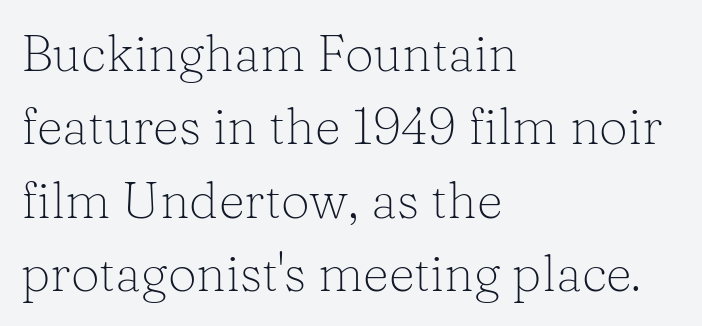
The image shows 51 px light serif type, upright; set left-aligned, normal line spacing (1.44x), normal letter spacing, not underlined; low stroke contrast and a medium x-height.
